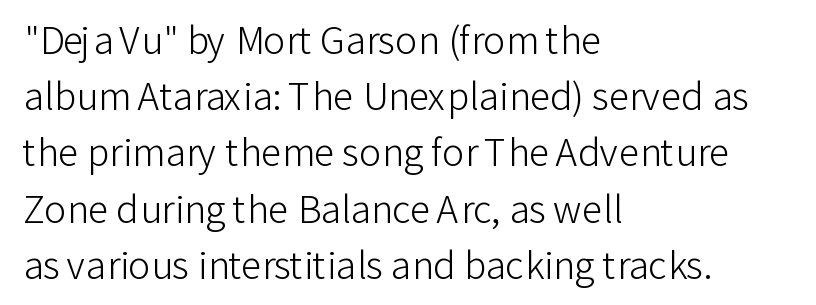
Q: Is the text bold? A: No.
Q: Is the text italic (slanted)? A: No, it is upright.
Q: Is the typeface a serif or a sans-serif typeface? A: Sans-serif.
Q: Is the text underlined? A: No.
Q: How is the paragraph aligned? A: Left-aligned.
Q: Is the spacing between letters normal or unusually wide? A: Normal.
Q: Is the spacing between lines tight, normal or loose? A: Normal.
Q: Width (condensed, normal, or wide)? A: Normal.
Q: Stroke contrast? A: Low.
Q: x-height? A: Medium.
Q: Monospaced? A: No.
